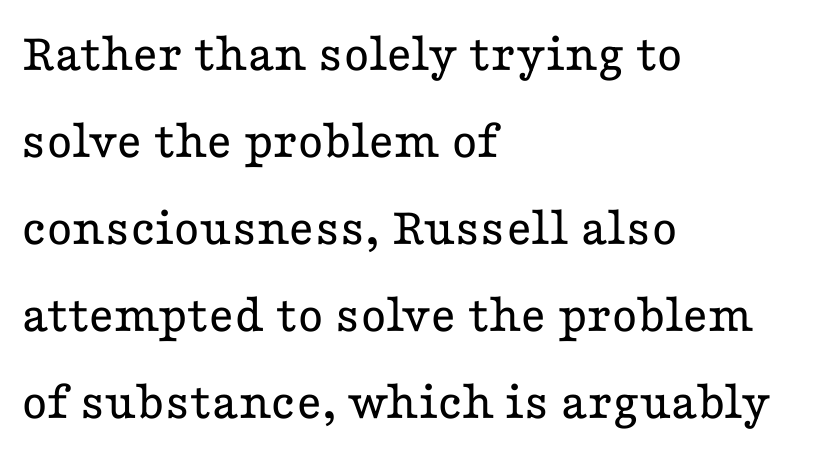
Q: Is the text bold? A: No.
Q: Is the text italic (slanted)? A: No, it is upright.
Q: Is the typeface a serif or a sans-serif typeface? A: Serif.
Q: Is the text underlined? A: No.
Q: How is the paragraph aligned? A: Left-aligned.
Q: Is the spacing between letters normal or unusually wide? A: Normal.
Q: Is the spacing between lines tight, normal or loose? A: Normal.
Q: Width (condensed, normal, or wide)? A: Wide.
Q: Stroke contrast? A: Low.
Q: x-height? A: Medium.
Q: Monospaced? A: No.
